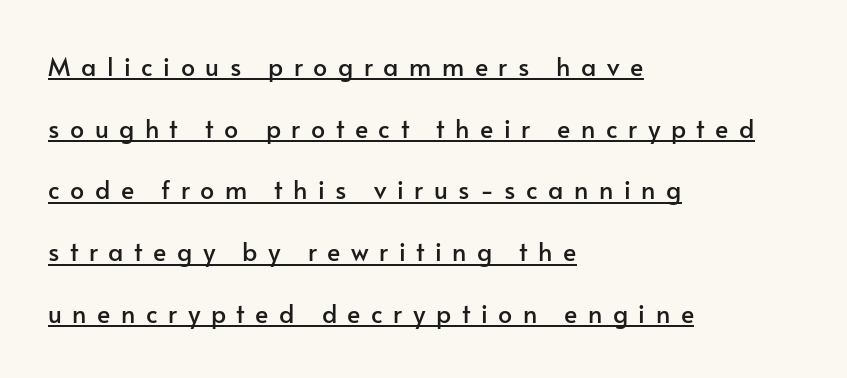
Q: Is the text italic (slanted)? A: No, it is upright.
Q: Is the text underlined? A: Yes.
Q: How is the paragraph aligned? A: Left-aligned.
Q: Is the spacing between letters normal or unusually wide? A: Unusually wide.
Q: Is the spacing between lines tight, normal or loose? A: Loose.
